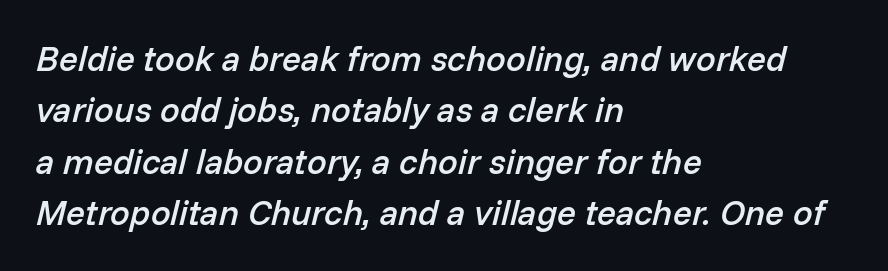
The image shows 35 px semibold type, italic (leaning right); set left-aligned, normal line spacing (1.47x), normal letter spacing, not underlined; low stroke contrast and a medium x-height.
